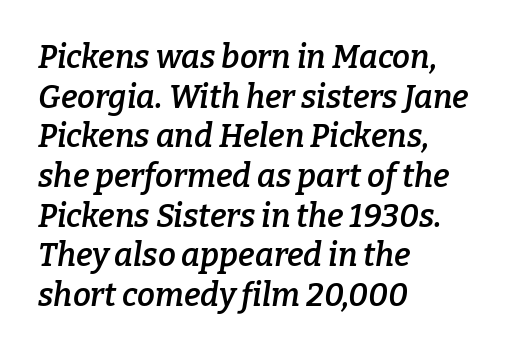
Q: Is the text bold? A: Semi-bold.
Q: Is the text italic (slanted)? A: Yes, it leans right by about 9 degrees.
Q: Is the typeface a serif or a sans-serif typeface? A: Serif.
Q: Is the text underlined? A: No.
Q: How is the paragraph aligned? A: Left-aligned.
Q: Is the spacing between letters normal or unusually wide? A: Normal.
Q: Width (condensed, normal, or wide)? A: Normal.
Q: Stroke contrast? A: Low.
Q: x-height? A: Medium.
Q: Monospaced? A: No.
